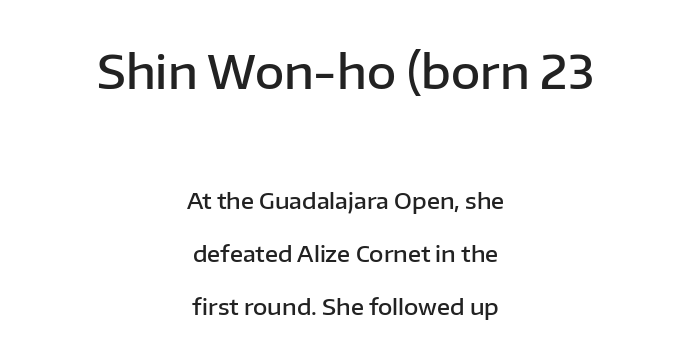
The image shows 45 px semibold sans-serif type, upright; set centered, loose line spacing (2.41x), normal letter spacing, not underlined; the first (top) block is 2.05x larger; low stroke contrast and a medium x-height.
